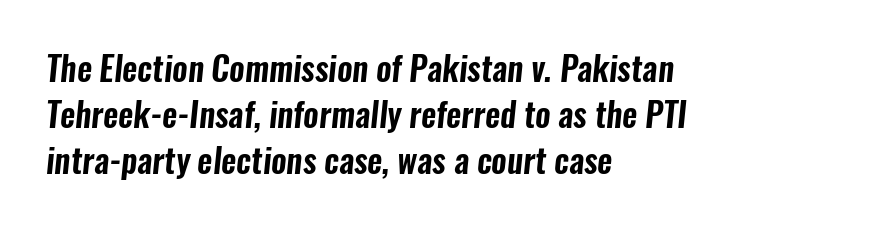
Q: Is the typeface a serif or a sans-serif typeface? A: Sans-serif.
Q: Is the text underlined? A: No.
Q: How is the paragraph aligned? A: Left-aligned.
Q: Is the spacing between letters normal or unusually wide? A: Normal.
Q: Is the spacing between lines tight, normal or loose? A: Normal.
Q: Width (condensed, normal, or wide)? A: Condensed.
Q: Stroke contrast? A: Low.
Q: x-height? A: Medium.
Q: Monospaced? A: No.
